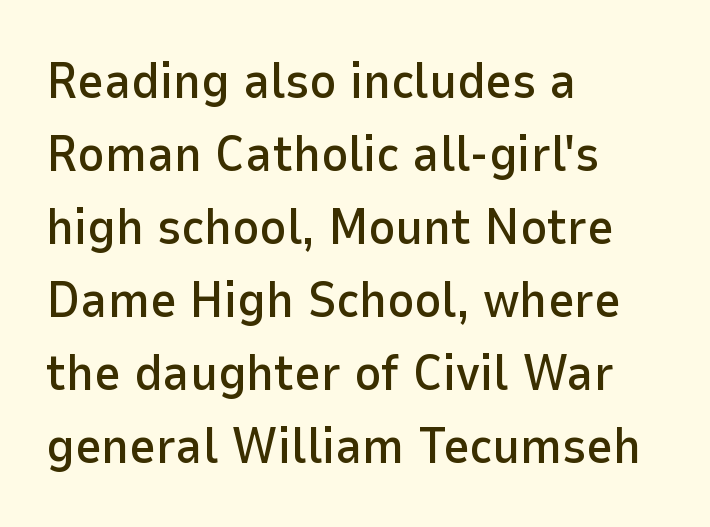
The font family rendered here belongs to the sans-serif group. Evenly set lines give the paragraph a standard silhouette. Words float on clear page, feet unadorned. Look at the tracking — it's just the regular setting, nothing added. A typesetter would call this proportional, since set widths differ per character.
